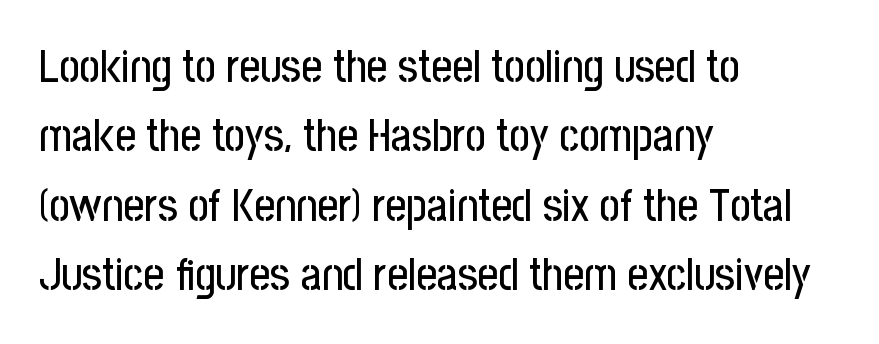
The setting favours the left margin, as ordinary paragraphs usually do. Is there any slant? The stems are plumb. The area under the type is left untouched. These lines sit exactly where default settings would place them.
